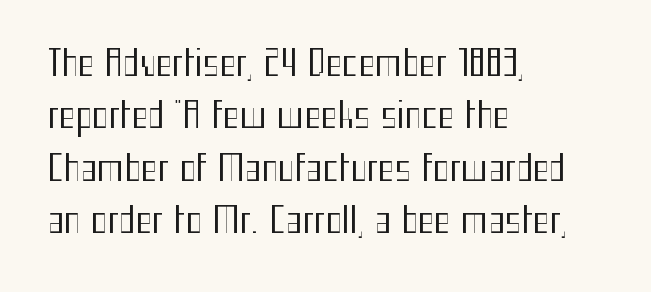
Q: Is the text bold? A: No.
Q: Is the text italic (slanted)? A: No, it is upright.
Q: Is the typeface a serif or a sans-serif typeface? A: Sans-serif.
Q: Is the text underlined? A: No.
Q: How is the paragraph aligned? A: Left-aligned.
Q: Is the spacing between letters normal or unusually wide? A: Normal.
Q: Is the spacing between lines tight, normal or loose? A: Normal.
Q: Width (condensed, normal, or wide)? A: Condensed.
Q: Stroke contrast? A: Medium.
Q: x-height? A: Medium.
Q: Monospaced? A: No.
